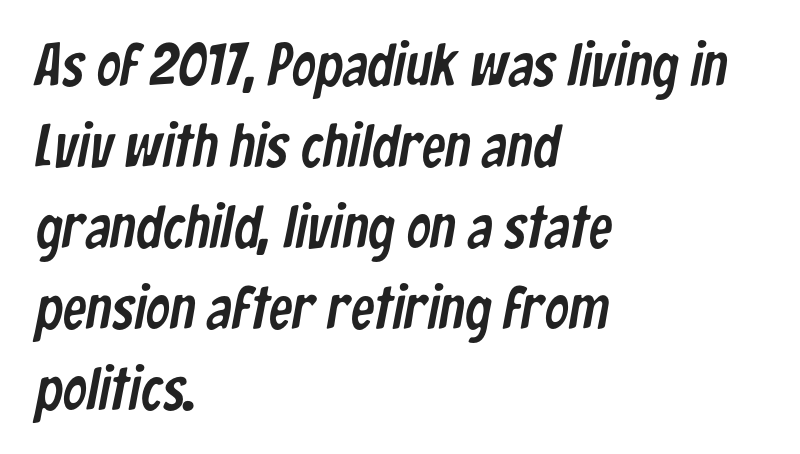
Normally led — the rows are evenly, conventionally spaced. Short and long lines alike share a common starting point at left. The type family on display is of the sans-serif kind. Note the varied advance widths — an 'i' is clearly narrower than an 'm'. The passage shown is not underscored anywhere. How are the letters spaced? Ordinarily, with no added tracking.
